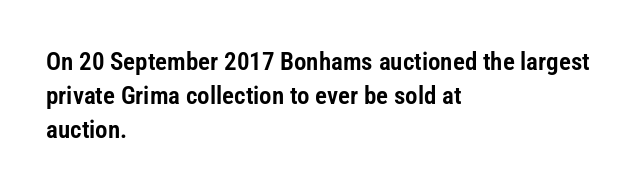
Q: Is the text italic (slanted)? A: No, it is upright.
Q: Is the text underlined? A: No.
Q: How is the paragraph aligned? A: Left-aligned.
Q: Is the spacing between letters normal or unusually wide? A: Normal.
Q: Is the spacing between lines tight, normal or loose? A: Normal.
